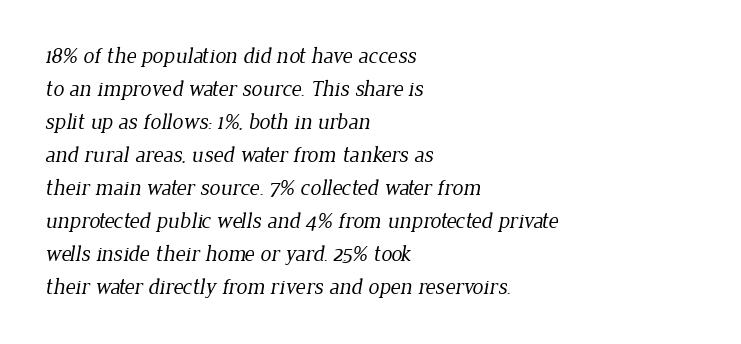
{"bold": "no", "underline": "no", "align": "left", "line_spacing": "normal", "line_spacing_ratio": 1.5, "letter_spacing": "normal", "letter_spacing_em": 0.0, "glyph_px": 22}
